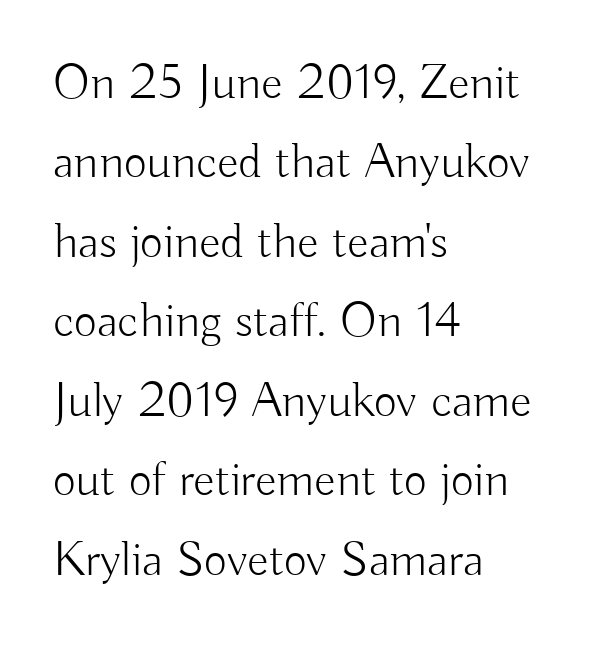
Serif or sans? Sans — the stroke terminals are bare. Each letter keeps its own natural width here, so spacing adapts to shape. The typesetter chose a ragged-right arrangement here. The weight would be labelled regular, book, light, or lighter still. Plain, unruled lines of type.
